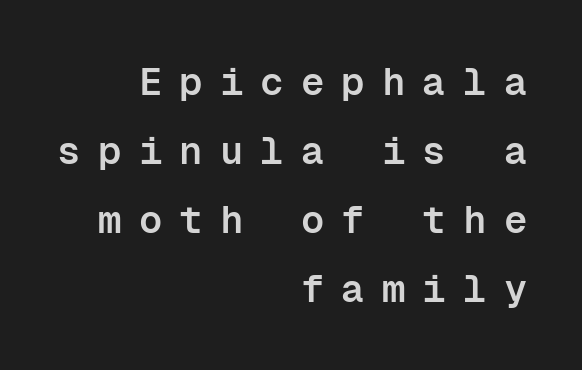
Posture: vertical. Letter spacing: wide. The baseline area is clear. The rendering shows plain stroke endings on the letterforms — a sans-serif design.
